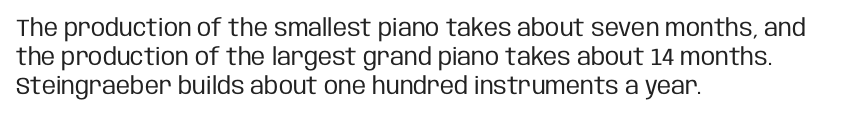
{"italic": "no", "bold": "no", "underline": "no", "align": "left", "line_spacing_ratio": 1.21, "letter_spacing": "normal", "letter_spacing_em": 0.0, "glyph_px": 24}
